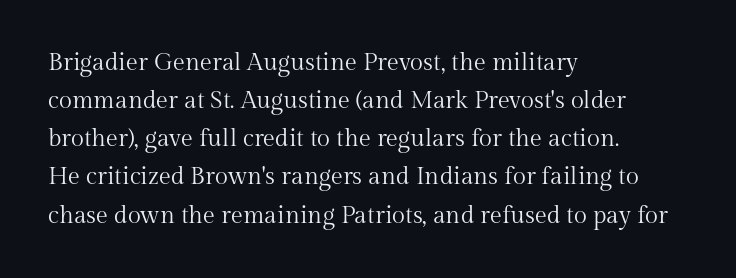
Q: Is the text bold? A: No.
Q: Is the text italic (slanted)? A: No, it is upright.
Q: Is the text underlined? A: No.
Q: How is the paragraph aligned? A: Left-aligned.
Q: Is the spacing between letters normal or unusually wide? A: Normal.
Q: Is the spacing between lines tight, normal or loose? A: Normal.
